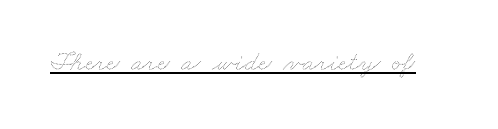
Q: Is the text bold? A: No.
Q: Is the text underlined? A: Yes.
Q: Is the spacing between letters normal or unusually wide? A: Normal.
Q: Width (condensed, normal, or wide)? A: Wide.
Q: Stroke contrast? A: Medium.
Q: x-height? A: Small.
Q: Monospaced? A: No.
